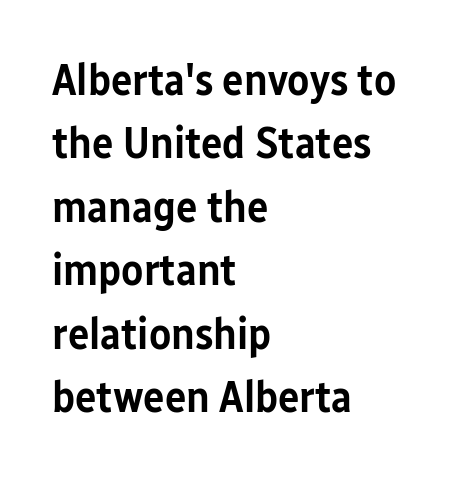
Look at the tracking — it's just the regular setting, nothing added. These lines sit exactly where default settings would place them. These lines are rendered in a variable-pitch font. Words float on clear page, feet unadorned.
